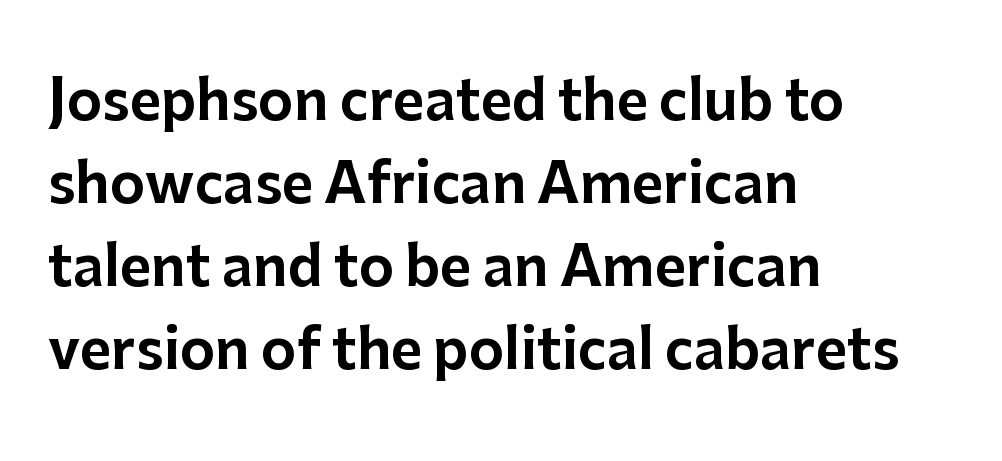
{"serif": "no", "italic": "no", "width": "normal", "stroke_contrast": "low", "x_height": "medium", "monospaced": "no", "underline": "no", "align": "left", "line_spacing": "normal", "line_spacing_ratio": 1.54, "letter_spacing": "normal", "letter_spacing_em": 0.0, "glyph_px": 54}
